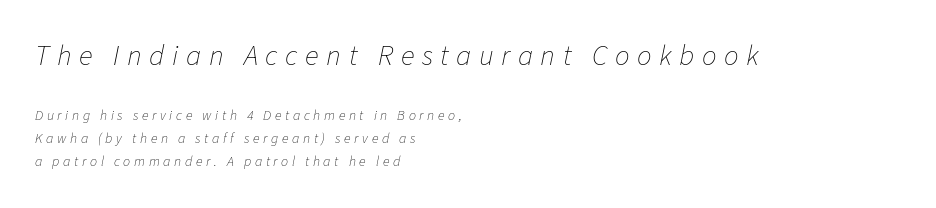
The image shows 29 px thin type, italic (leaning right); set left-aligned, normal line spacing (1.63x), unusually wide letter spacing (+0.26 em), not underlined; the first (top) block is 2.07x larger; low stroke contrast and a medium x-height.
